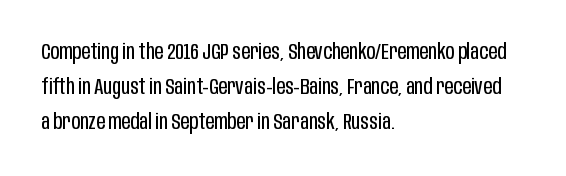
Q: Is the text bold? A: No.
Q: Is the text italic (slanted)? A: No, it is upright.
Q: Is the text underlined? A: No.
Q: How is the paragraph aligned? A: Left-aligned.
Q: Is the spacing between letters normal or unusually wide? A: Normal.
Q: Is the spacing between lines tight, normal or loose? A: Normal.
